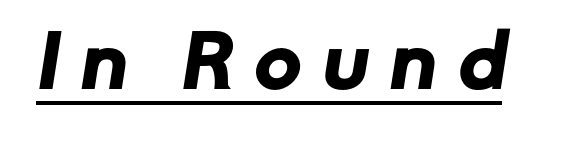
The image shows 70 px sans-serif type; set unusually wide letter spacing (+0.33 em), underlined; low stroke contrast and a medium x-height.
